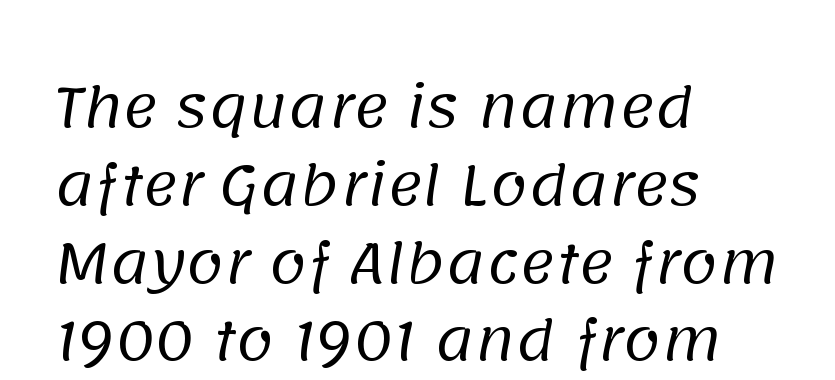
The image shows 54 px regular-weight sans-serif type; set left-aligned, normal line spacing (1.44x), normal letter spacing, not underlined; low stroke contrast and a large x-height.
